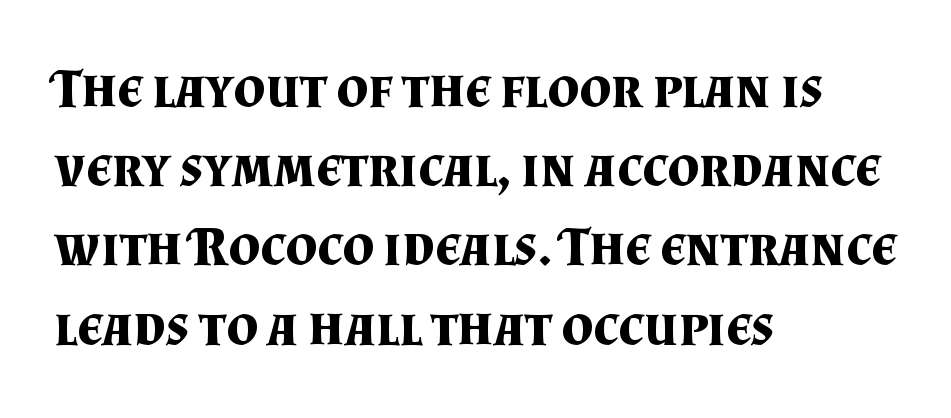
The image shows 55 px bold serif type, upright; set left-aligned, normal line spacing (1.44x), normal letter spacing, not underlined; medium stroke contrast and a small x-height.
